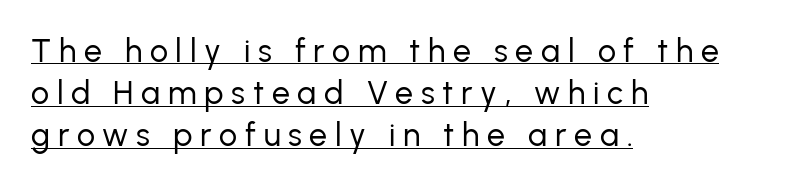
{"serif": "no", "italic": "no", "bold": "no", "weight": "regular", "width": "normal", "stroke_contrast": "low", "x_height": "medium", "monospaced": "no", "underline": "yes", "align": "left", "line_spacing": "normal", "line_spacing_ratio": 1.32, "letter_spacing": "wide", "letter_spacing_em": 0.24, "glyph_px": 32}
